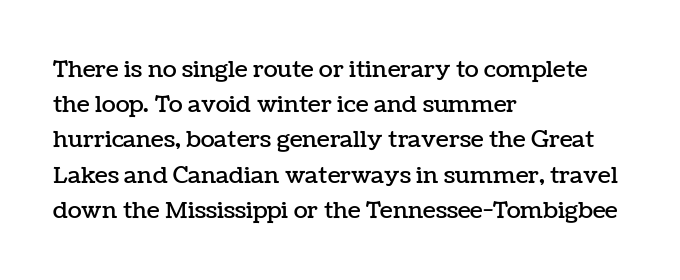
{"italic": "no", "underline": "no", "align": "left", "line_spacing": "normal", "line_spacing_ratio": 1.53, "letter_spacing": "normal", "letter_spacing_em": 0.0, "glyph_px": 23}
